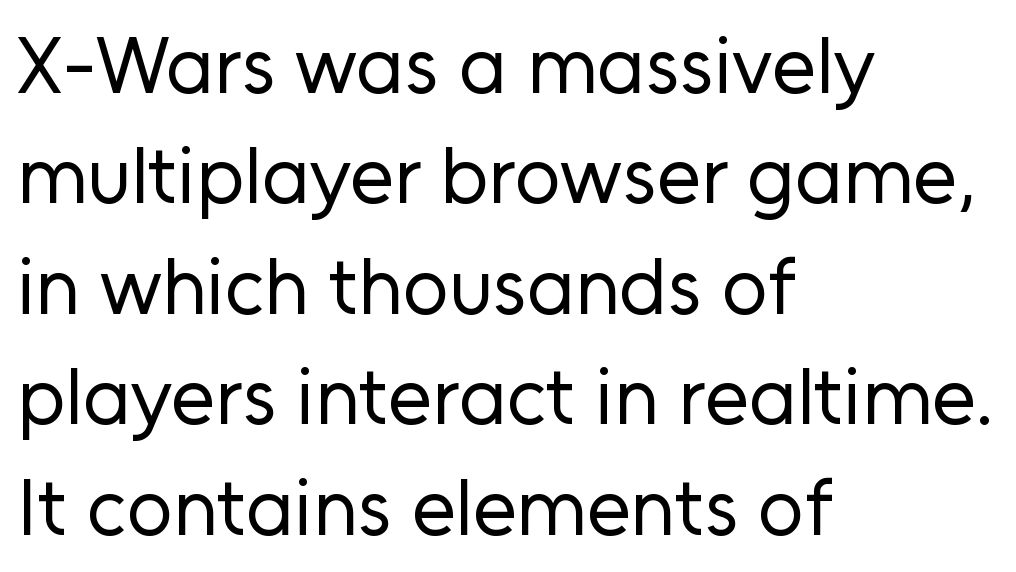
The image shows 80 px regular-weight sans-serif type, upright; set left-aligned, normal line spacing (1.38x), normal letter spacing, not underlined; low stroke contrast and a medium x-height.
